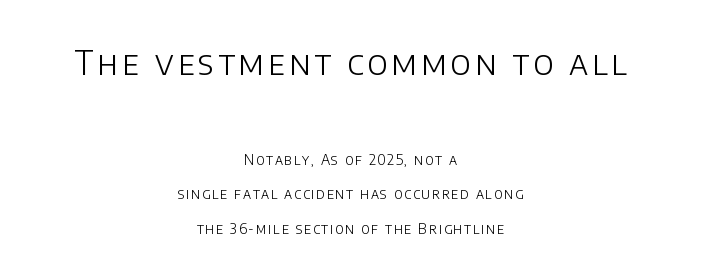
Which of the two is more prominent by size? The first, at the top. The designer went with a sans here, leaving each stem footless. How would I describe the line gaps? Wide and relaxed. The space directly below the letters is spotless.
